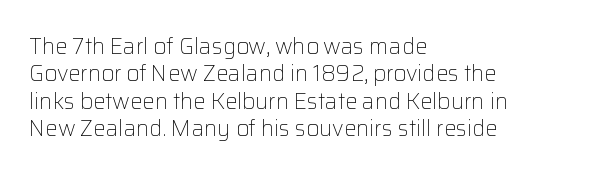
The image shows 22 px text type, upright; set left-aligned, normal line spacing (1.25x), normal letter spacing, not underlined.
